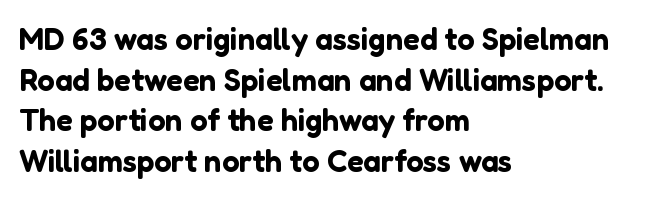
No word sits above an underline. Is there much room between lines? A standard amount, neither cramped nor airy. You could not count columns in this text — the font is proportionally spaced. Casual observation: everything's shoved over to the left.
